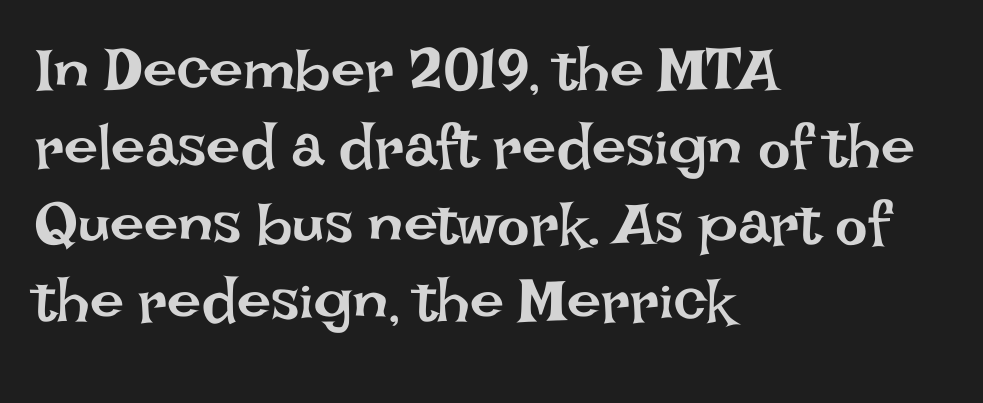
The strip under each line holds only bare page. Horizontally, the lines are justified to the leading edge only. Short note: letters normally spaced. You could not count columns in this text — the font is proportionally spaced.
